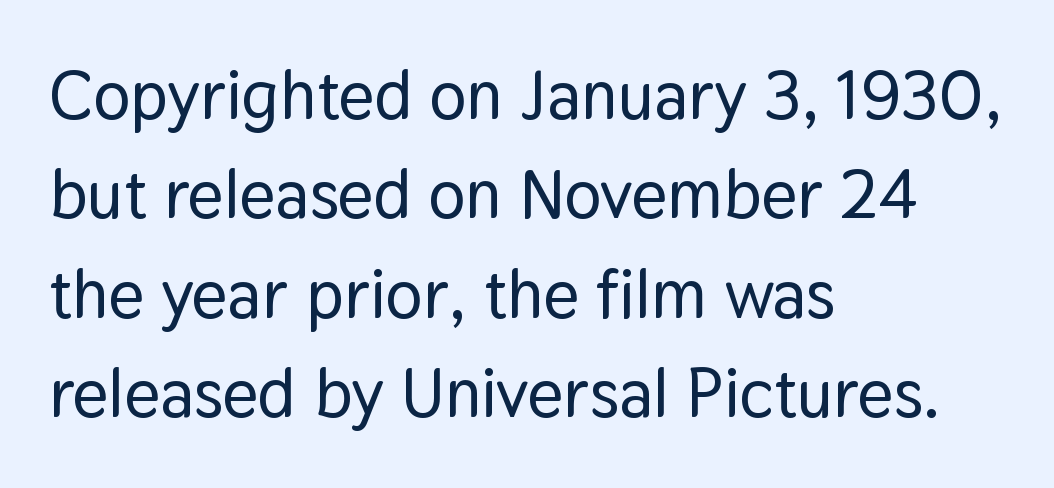
The image shows 69 px sans-serif type, upright; set left-aligned, normal line spacing (1.44x), normal letter spacing, not underlined; low stroke contrast and a medium x-height.
